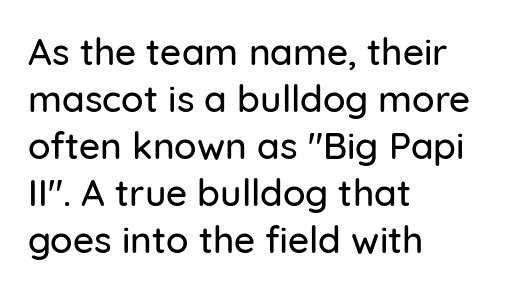
The image shows 37 px sans-serif type, upright; set left-aligned, normal line spacing (1.27x), normal letter spacing, not underlined; low stroke contrast and a medium x-height.
